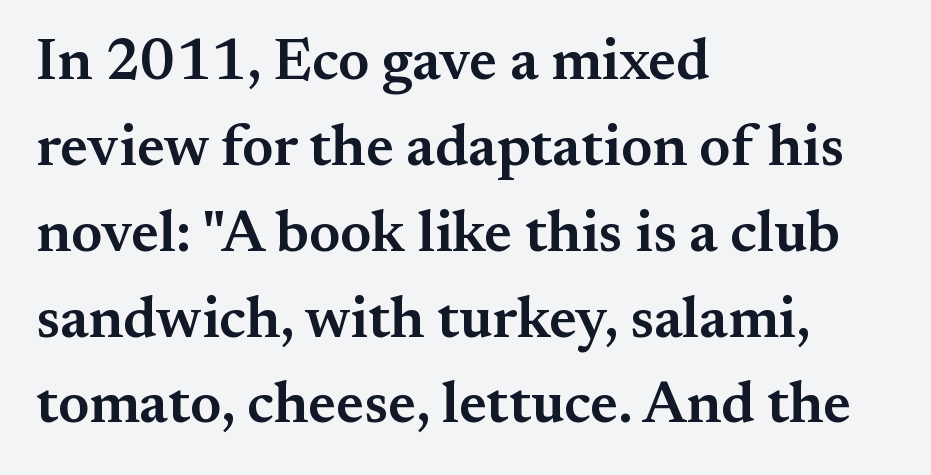
The letters advance in unequal steps, a hallmark of proportional type. Line starts are locked; line ends wander. Rows of type keep a routine distance in the vertical direction. A bit beefed up — I'd call it semibold rather than bold.
